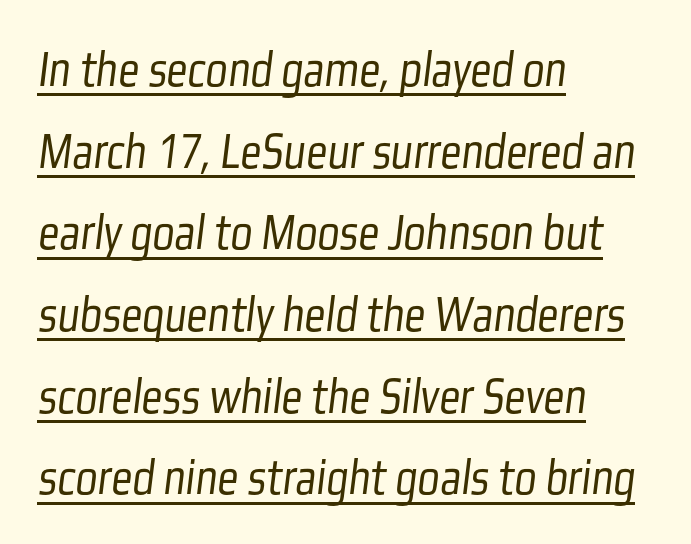
{"serif": "no", "bold": "no", "weight": "light", "width": "condensed", "stroke_contrast": "low", "x_height": "medium", "monospaced": "no", "underline": "yes", "align": "left", "line_spacing": "normal", "line_spacing_ratio": 1.57, "letter_spacing": "normal", "letter_spacing_em": 0.0, "glyph_px": 52}
